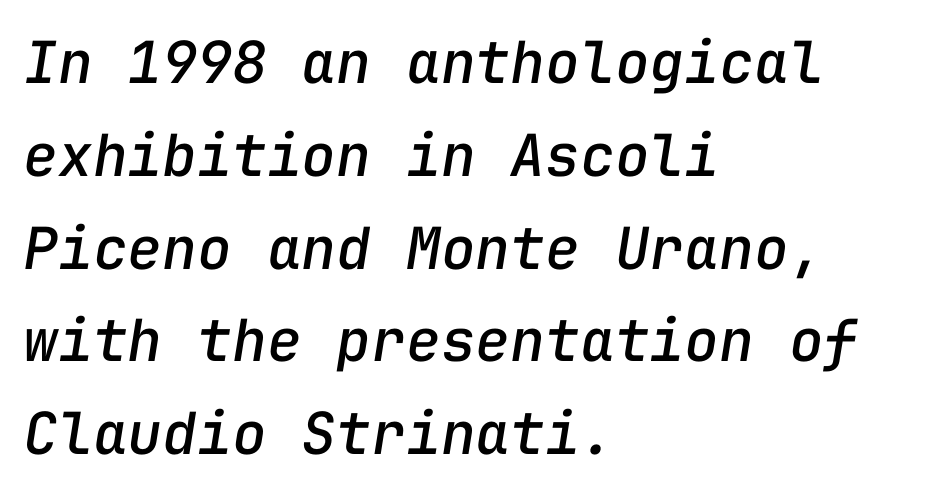
{"italic": "yes", "lean": "right", "slant_degrees": 9, "width": "normal", "stroke_contrast": "low", "x_height": "medium", "monospaced": "yes", "underline": "no", "align": "left", "line_spacing": "normal", "line_spacing_ratio": 1.6, "letter_spacing": "normal", "letter_spacing_em": 0.0, "glyph_px": 58}
